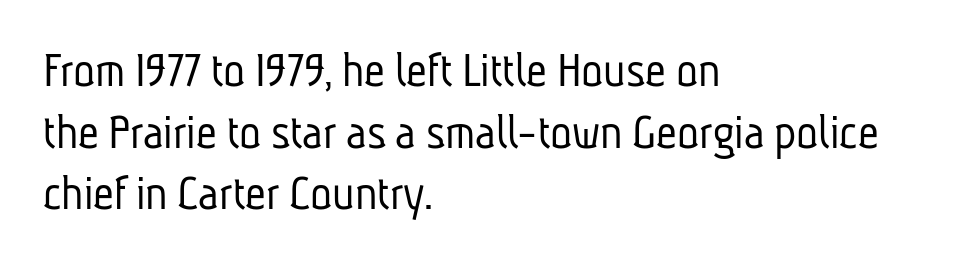
The image shows 51 px light, condensed sans-serif type; set left-aligned, line spacing 1.21x, normal letter spacing, not underlined; low stroke contrast and a medium x-height.
